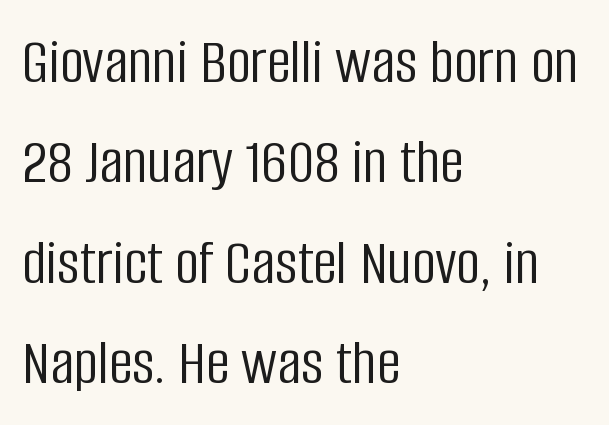
Q: Is the text bold? A: No.
Q: Is the text italic (slanted)? A: No, it is upright.
Q: Is the typeface a serif or a sans-serif typeface? A: Sans-serif.
Q: Is the text underlined? A: No.
Q: How is the paragraph aligned? A: Left-aligned.
Q: Is the spacing between letters normal or unusually wide? A: Normal.
Q: Is the spacing between lines tight, normal or loose? A: Normal.
Q: Width (condensed, normal, or wide)? A: Condensed.
Q: Stroke contrast? A: Low.
Q: x-height? A: Large.
Q: Monospaced? A: No.
